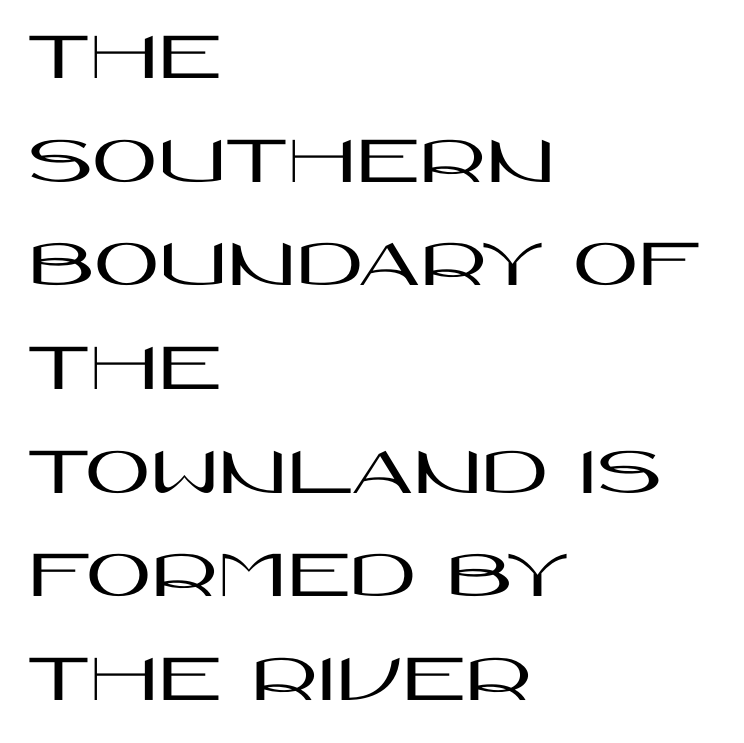
Q: Is the text italic (slanted)? A: No, it is upright.
Q: Is the typeface a serif or a sans-serif typeface? A: Sans-serif.
Q: Is the text underlined? A: No.
Q: How is the paragraph aligned? A: Left-aligned.
Q: Is the spacing between letters normal or unusually wide? A: Normal.
Q: Is the spacing between lines tight, normal or loose? A: Normal.
Q: Width (condensed, normal, or wide)? A: Wide.
Q: Stroke contrast? A: High.
Q: x-height? A: Large.
Q: Monospaced? A: No.
